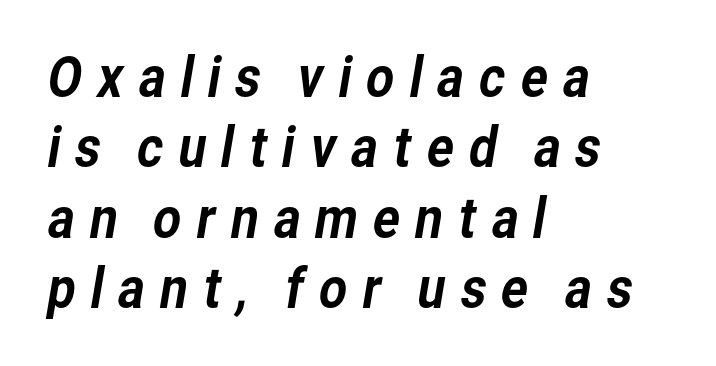
All the whitespace from short lines collects on the right. Check under the words: just untouched page. Is this a fixed-width face? No — the glyphs have proportional, varying widths. Substantial extra tracking has been applied to these lines. Does the leading feel generous? No, just average.
